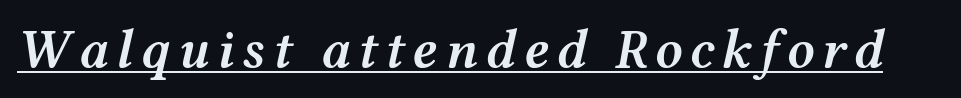
Q: Is the text bold? A: Semi-bold.
Q: Is the text italic (slanted)? A: Yes, it leans right by about 12 degrees.
Q: Is the text underlined? A: Yes.
Q: Width (condensed, normal, or wide)? A: Wide.
Q: Stroke contrast? A: Medium.
Q: x-height? A: Medium.
Q: Monospaced? A: No.
